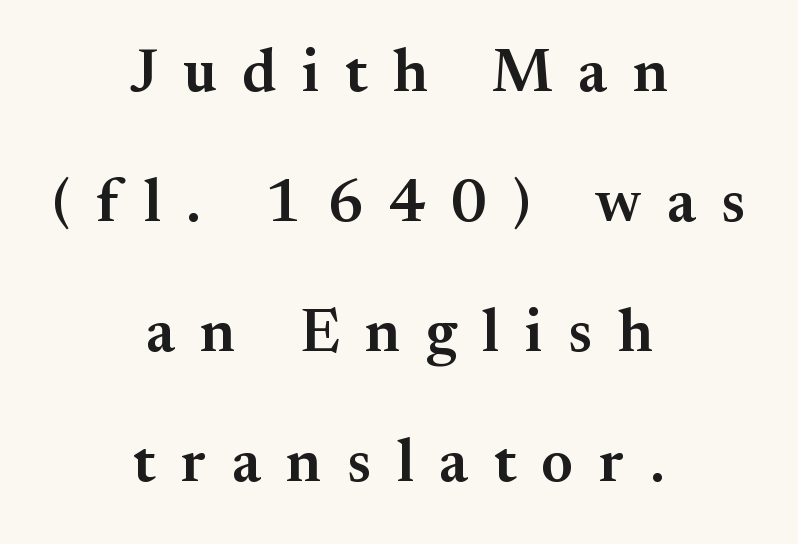
The image shows 61 px semibold serif type, upright; set centered, loose line spacing (2.13x), unusually wide letter spacing (+0.42 em), not underlined; medium stroke contrast and a small x-height.
